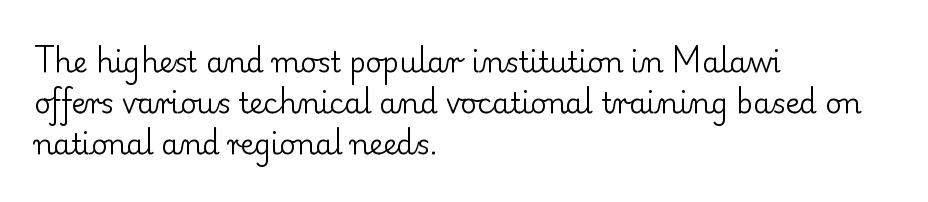
The image shows 28 px regular-weight serif type, upright; set left-aligned, normal line spacing (1.47x), normal letter spacing, not underlined; low stroke contrast and a small x-height.
